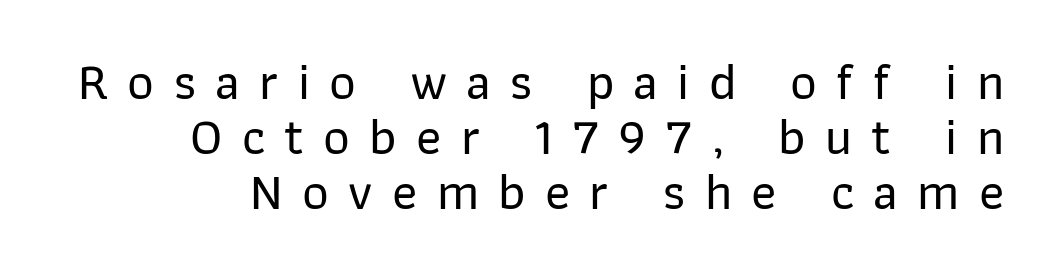
The image shows 52 px sans-serif type, upright; set right-aligned, tight line spacing (1.06x), unusually wide letter spacing (+0.37 em), not underlined; low stroke contrast and a medium x-height.
